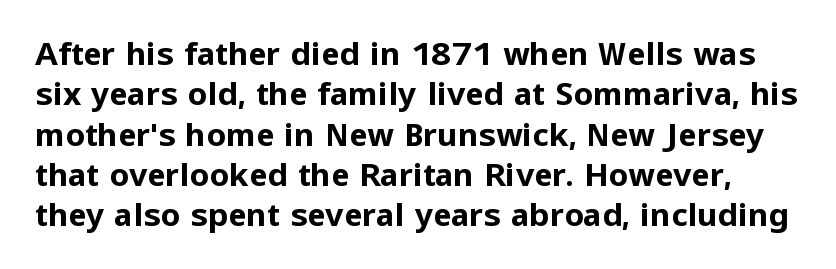
The image shows 31 px bold sans-serif type, upright; set normal line spacing (1.3x), normal letter spacing, not underlined; low stroke contrast and a medium x-height.
